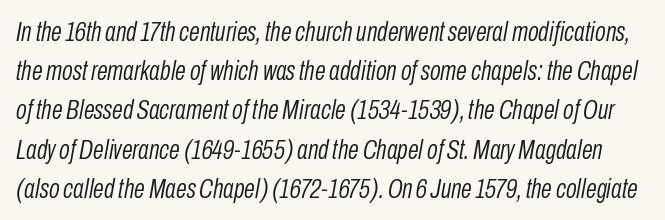
Q: Is the text bold? A: No.
Q: Is the text italic (slanted)? A: Yes, it leans right by about 10 degrees.
Q: Is the text underlined? A: No.
Q: Is the spacing between letters normal or unusually wide? A: Normal.
Q: Is the spacing between lines tight, normal or loose? A: Normal.
Q: Width (condensed, normal, or wide)? A: Condensed.
Q: Stroke contrast? A: Low.
Q: x-height? A: Medium.
Q: Monospaced? A: No.
